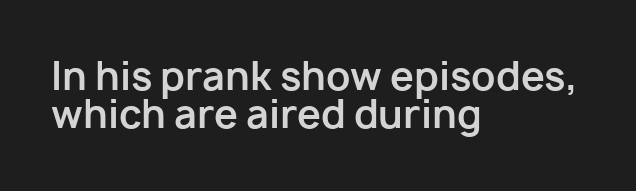
The image shows 38 px bold sans-serif type, upright; set left-aligned, tight line spacing (1.01x), normal letter spacing, not underlined; low stroke contrast and a medium x-height.
